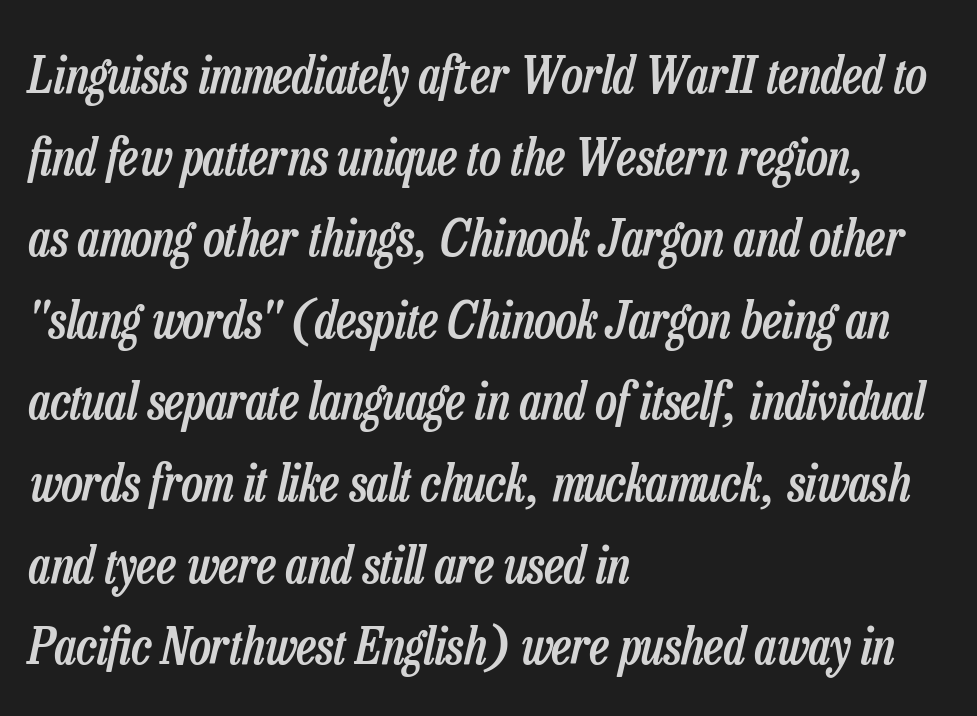
Q: Is the text bold? A: Semi-bold.
Q: Is the text italic (slanted)? A: Yes, it leans right by about 13 degrees.
Q: Is the text underlined? A: No.
Q: How is the paragraph aligned? A: Left-aligned.
Q: Is the spacing between letters normal or unusually wide? A: Normal.
Q: Is the spacing between lines tight, normal or loose? A: Normal.
Q: Width (condensed, normal, or wide)? A: Condensed.
Q: Stroke contrast? A: Low.
Q: x-height? A: Medium.
Q: Monospaced? A: No.
